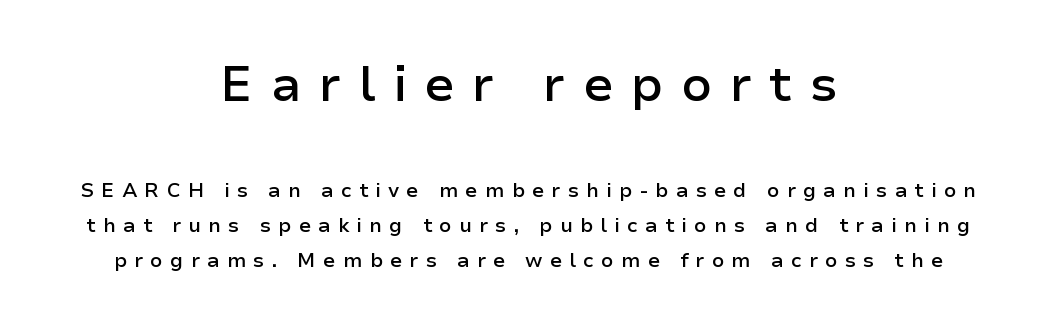
{"serif": "no", "italic": "no", "bold": "semi", "weight": "semibold", "width": "normal", "stroke_contrast": "low", "x_height": "medium", "monospaced": "no", "underline": "no", "align": "center", "line_spacing_ratio": 1.75, "letter_spacing": "wide", "letter_spacing_em": 0.35, "larger_block": "first", "size_ratio": 2.45, "glyph_px": 49}
